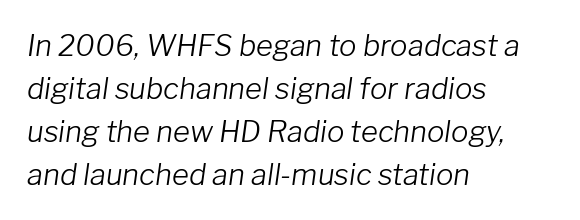
The image shows 29 px light type, italic (leaning right); set left-aligned, normal line spacing (1.48x), normal letter spacing, not underlined; low stroke contrast and a medium x-height.
